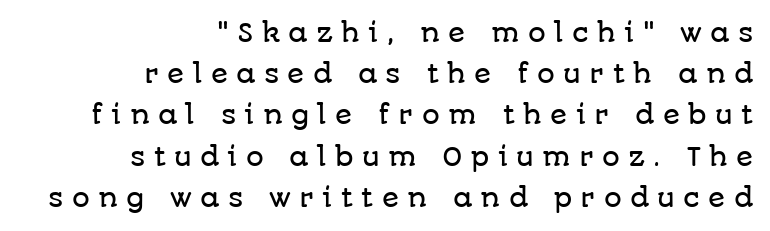
Q: Is the text italic (slanted)? A: No, it is upright.
Q: Is the text underlined? A: No.
Q: How is the paragraph aligned? A: Right-aligned.
Q: Is the spacing between letters normal or unusually wide? A: Unusually wide.
Q: Is the spacing between lines tight, normal or loose? A: Normal.
